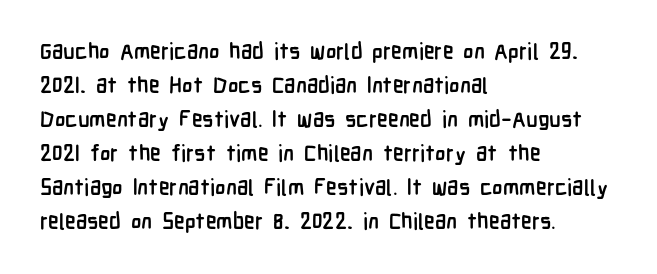
Underline: absent. Default kerning and tracking; the words read as compact shapes. Successive baselines arrive at the customary interval. You can tell it's not italic because the verticals are truly vertical. One-word summary of the alignment: left. These lines carry a lot of weight — the face is fully bold.
